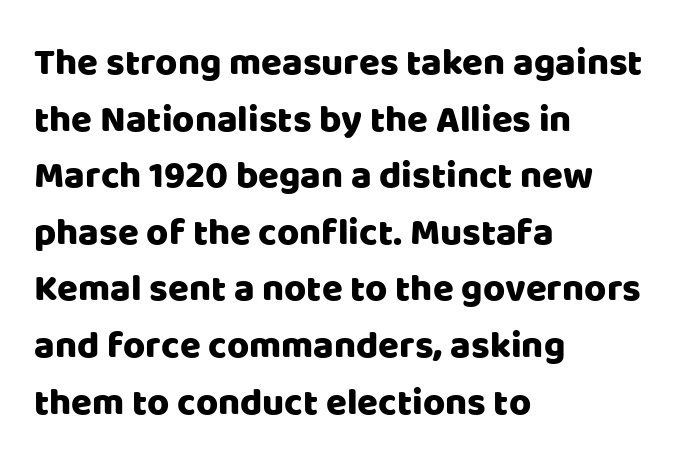
How would I describe the line gaps? Plain and ordinary. Italic? Not at all — the glyphs are vertical. Character widths vary here, with narrow letters taking less room than wide ones. Classification — sans serif. Has an underline been added? It has not.
